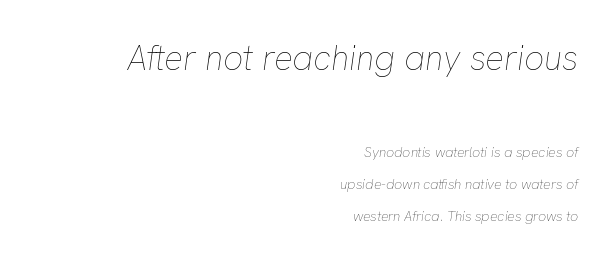
Q: Is the text bold? A: No.
Q: Is the text italic (slanted)? A: Yes, it leans right by about 8 degrees.
Q: Is the text underlined? A: No.
Q: How is the paragraph aligned? A: Right-aligned.
Q: Is the spacing between letters normal or unusually wide? A: Normal.
Q: Is the spacing between lines tight, normal or loose? A: Loose.
Q: Which block of text is set in a larger size, the first (top) or the second (bottom)? A: The first (top) one.
Q: Width (condensed, normal, or wide)? A: Normal.
Q: Stroke contrast? A: Low.
Q: x-height? A: Medium.
Q: Monospaced? A: No.
